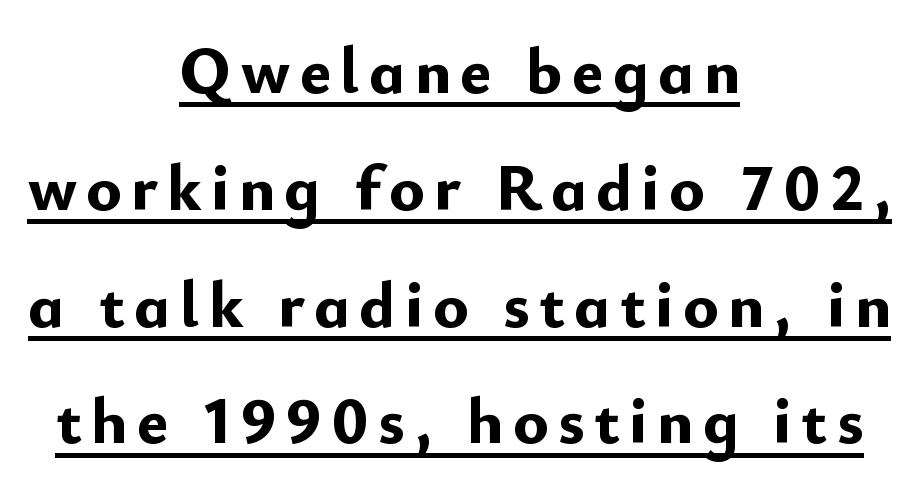
The image shows 66 px bold sans-serif type, upright; set centered, line spacing 1.77x, underlined; low stroke contrast and a small x-height.
